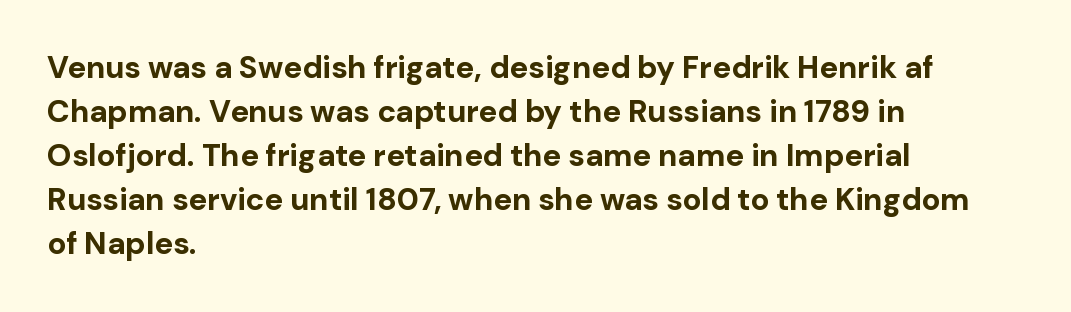
Q: Is the text bold? A: Yes.
Q: Is the text italic (slanted)? A: No, it is upright.
Q: Is the typeface a serif or a sans-serif typeface? A: Sans-serif.
Q: Is the text underlined? A: No.
Q: How is the paragraph aligned? A: Left-aligned.
Q: Is the spacing between letters normal or unusually wide? A: Normal.
Q: Is the spacing between lines tight, normal or loose? A: Normal.
Q: Width (condensed, normal, or wide)? A: Normal.
Q: Stroke contrast? A: Low.
Q: x-height? A: Medium.
Q: Monospaced? A: No.
